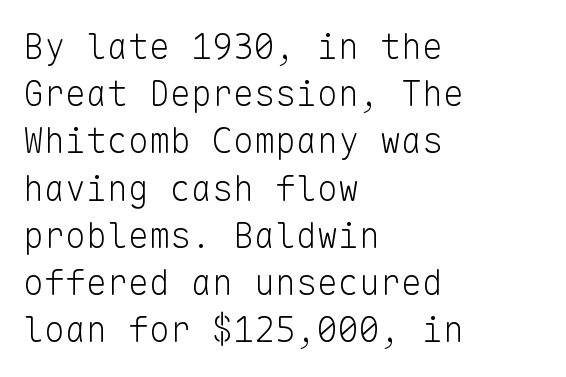
{"serif": "no", "italic": "no", "bold": "no", "weight": "light", "width": "normal", "stroke_contrast": "low", "x_height": "medium", "monospaced": "yes", "underline": "no", "align": "left", "line_spacing": "normal", "line_spacing_ratio": 1.35, "letter_spacing": "normal", "letter_spacing_em": 0.0, "glyph_px": 35}
